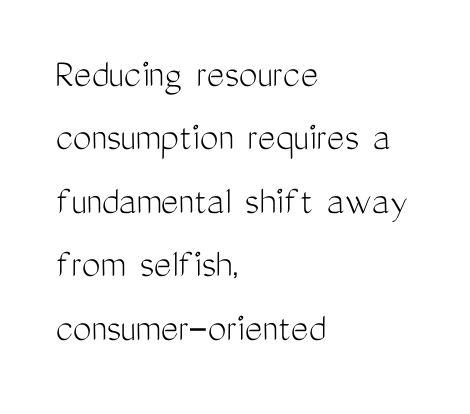
{"serif": "no", "italic": "no", "bold": "no", "weight": "light", "width": "condensed", "stroke_contrast": "medium", "x_height": "medium", "monospaced": "no", "underline": "no", "align": "left", "line_spacing": "normal", "line_spacing_ratio": 1.51, "letter_spacing": "normal", "letter_spacing_em": 0.0, "glyph_px": 42}
